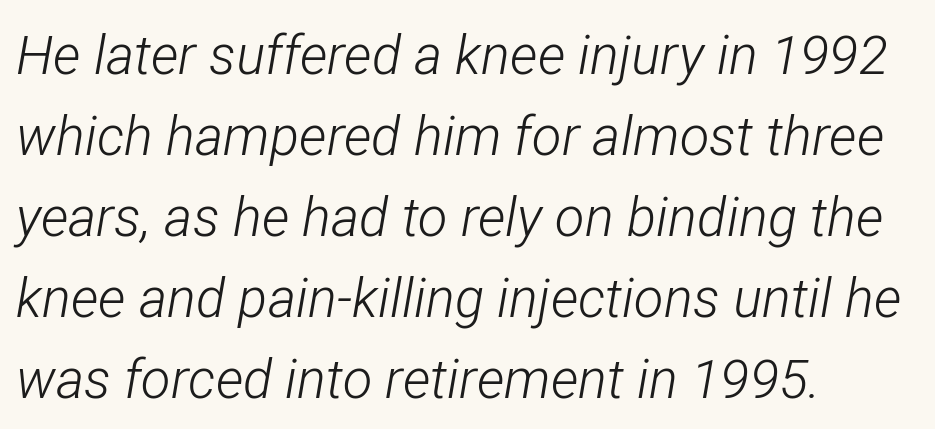
{"italic": "yes", "lean": "right", "slant_degrees": 12, "bold": "no", "weight": "light", "width": "condensed", "stroke_contrast": "low", "x_height": "medium", "monospaced": "no", "underline": "no", "align": "left", "line_spacing": "normal", "line_spacing_ratio": 1.5, "letter_spacing": "normal", "letter_spacing_em": 0.0, "glyph_px": 54}
